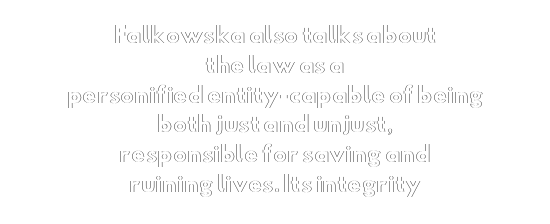
The image shows 21 px text type, upright; set centered, normal line spacing (1.42x), normal letter spacing, not underlined.
